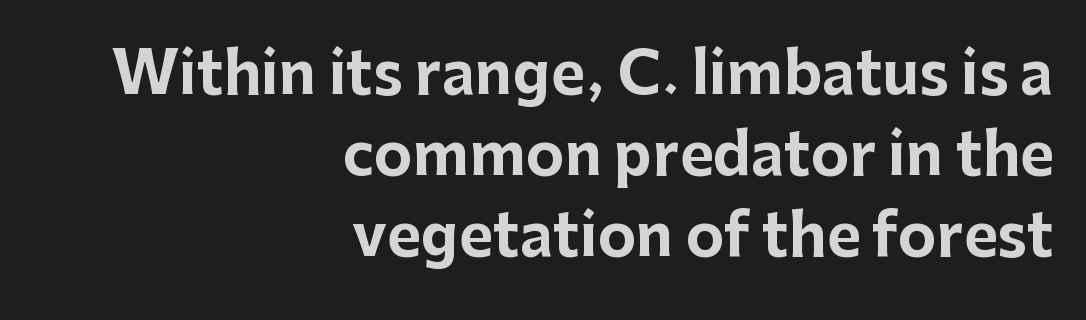
Q: Is the text bold? A: Yes.
Q: Is the text italic (slanted)? A: No, it is upright.
Q: Is the typeface a serif or a sans-serif typeface? A: Sans-serif.
Q: Is the text underlined? A: No.
Q: How is the paragraph aligned? A: Right-aligned.
Q: Is the spacing between letters normal or unusually wide? A: Normal.
Q: Is the spacing between lines tight, normal or loose? A: Normal.
Q: Width (condensed, normal, or wide)? A: Normal.
Q: Stroke contrast? A: Low.
Q: x-height? A: Medium.
Q: Monospaced? A: No.
